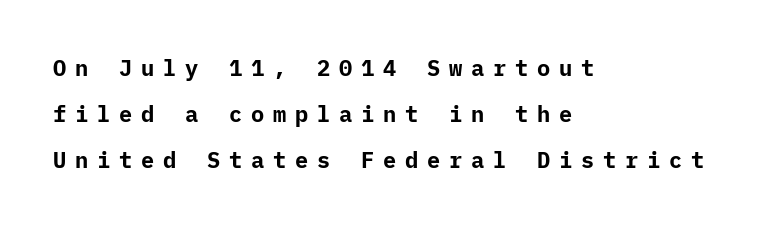
{"italic": "no", "bold": "yes", "underline": "no", "align": "left", "line_spacing": "loose", "line_spacing_ratio": 2.1, "letter_spacing": "wide", "letter_spacing_em": 0.4, "glyph_px": 22}
